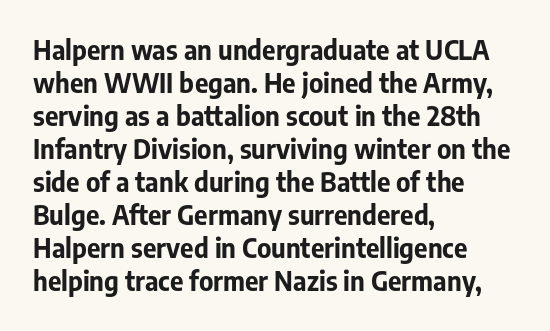
{"italic": "no", "bold": "yes", "underline": "no", "align": "left", "line_spacing": "normal", "line_spacing_ratio": 1.27, "letter_spacing": "normal", "letter_spacing_em": 0.0, "glyph_px": 26}
